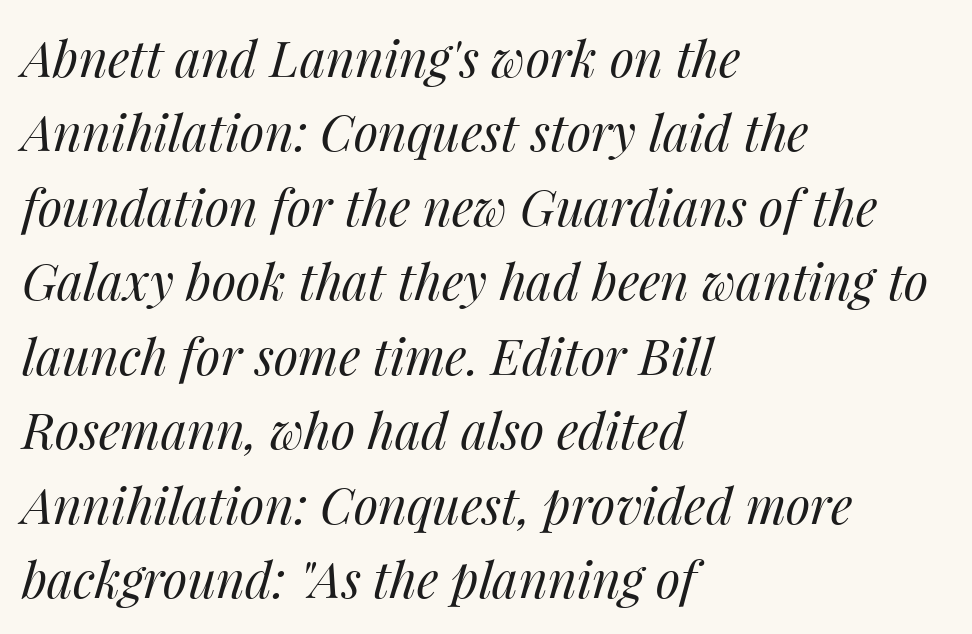
{"italic": "yes", "lean": "right", "slant_degrees": 14, "bold": "no", "weight": "regular", "width": "normal", "stroke_contrast": "medium", "x_height": "medium", "monospaced": "no", "underline": "no", "align": "left", "line_spacing": "normal", "line_spacing_ratio": 1.49, "letter_spacing": "normal", "letter_spacing_em": 0.0, "glyph_px": 50}
